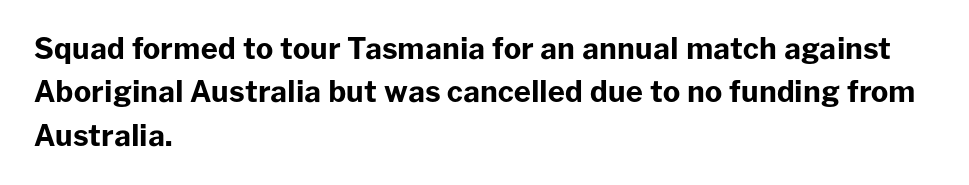
The image shows 29 px bold sans-serif type, upright; set left-aligned, normal line spacing (1.5x), normal letter spacing, not underlined; low stroke contrast and a medium x-height.
